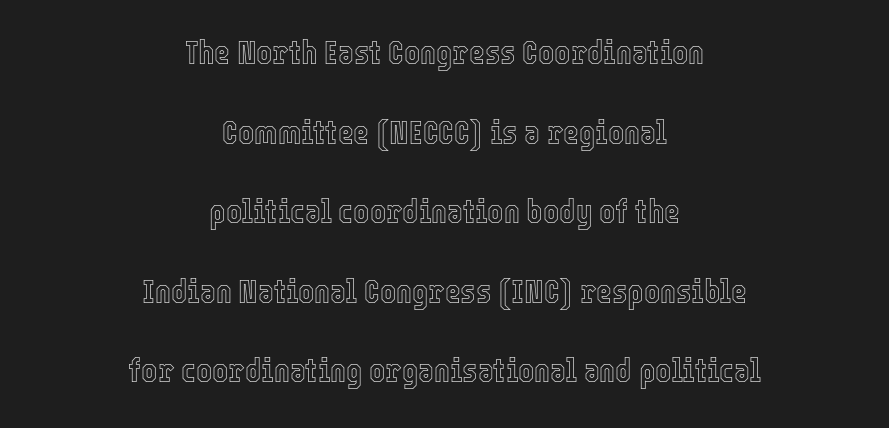
{"italic": "no", "width": "condensed", "x_height": "medium", "monospaced": "no", "underline": "no", "align": "center", "line_spacing": "loose", "line_spacing_ratio": 2.34, "letter_spacing": "normal", "letter_spacing_em": 0.0, "glyph_px": 34}
